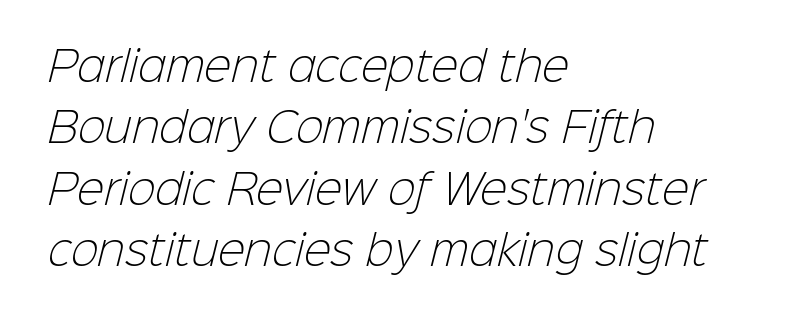
Q: Is the text bold? A: No.
Q: Is the typeface a serif or a sans-serif typeface? A: Sans-serif.
Q: Is the text underlined? A: No.
Q: How is the paragraph aligned? A: Left-aligned.
Q: Is the spacing between letters normal or unusually wide? A: Normal.
Q: Is the spacing between lines tight, normal or loose? A: Normal.
Q: Width (condensed, normal, or wide)? A: Normal.
Q: Stroke contrast? A: Low.
Q: x-height? A: Medium.
Q: Monospaced? A: No.
